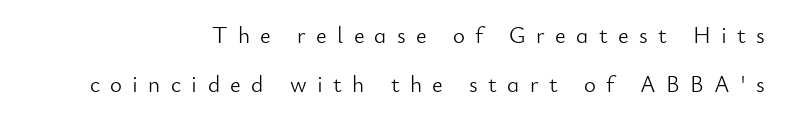
{"italic": "no", "bold": "no", "underline": "no", "align": "right", "line_spacing": "loose", "line_spacing_ratio": 2.15, "letter_spacing": "wide", "letter_spacing_em": 0.45, "glyph_px": 23}
